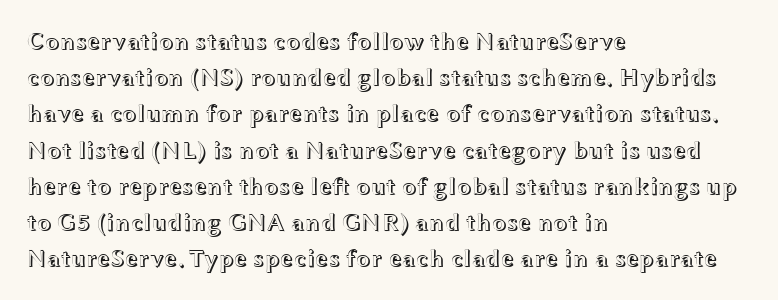
Q: Is the text italic (slanted)? A: No, it is upright.
Q: Is the text underlined? A: No.
Q: How is the paragraph aligned? A: Left-aligned.
Q: Is the spacing between letters normal or unusually wide? A: Normal.
Q: Is the spacing between lines tight, normal or loose? A: Normal.
